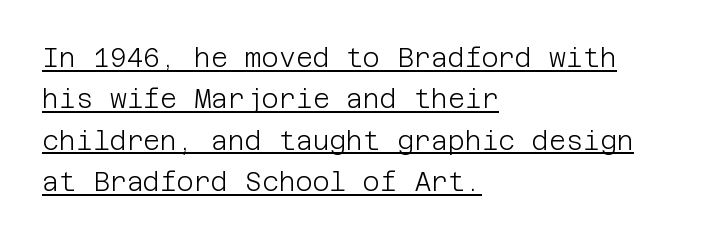
Q: Is the text bold? A: No.
Q: Is the text italic (slanted)? A: No, it is upright.
Q: Is the text underlined? A: Yes.
Q: How is the paragraph aligned? A: Left-aligned.
Q: Is the spacing between letters normal or unusually wide? A: Normal.
Q: Is the spacing between lines tight, normal or loose? A: Normal.
